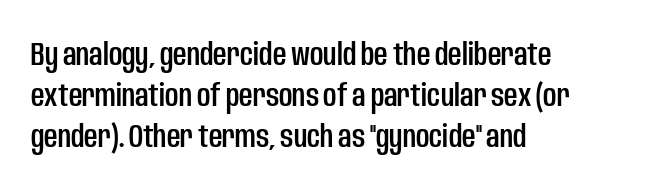
Q: Is the text italic (slanted)? A: No, it is upright.
Q: Is the typeface a serif or a sans-serif typeface? A: Sans-serif.
Q: Is the text underlined? A: No.
Q: How is the paragraph aligned? A: Left-aligned.
Q: Is the spacing between letters normal or unusually wide? A: Normal.
Q: Is the spacing between lines tight, normal or loose? A: Normal.
Q: Width (condensed, normal, or wide)? A: Condensed.
Q: Stroke contrast? A: Low.
Q: x-height? A: Large.
Q: Monospaced? A: No.
